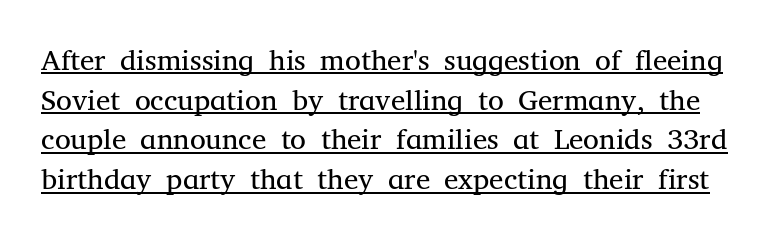
Q: Is the text bold? A: No.
Q: Is the text italic (slanted)? A: No, it is upright.
Q: Is the typeface a serif or a sans-serif typeface? A: Serif.
Q: Is the text underlined? A: Yes.
Q: Is the spacing between letters normal or unusually wide? A: Normal.
Q: Is the spacing between lines tight, normal or loose? A: Normal.
Q: Width (condensed, normal, or wide)? A: Normal.
Q: Stroke contrast? A: Medium.
Q: x-height? A: Medium.
Q: Monospaced? A: No.
